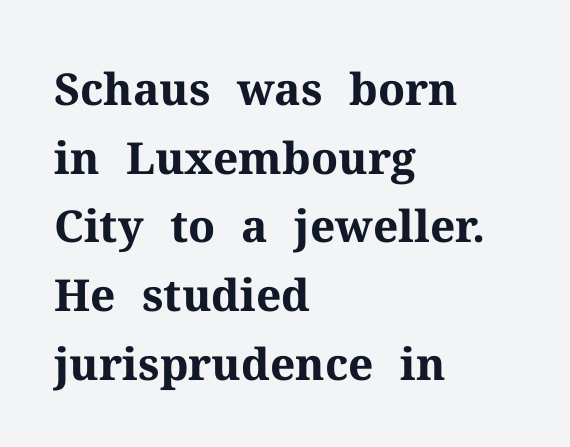
The image shows 44 px bold serif type, upright; set left-aligned, normal line spacing (1.56x), normal letter spacing, not underlined; medium stroke contrast and a medium x-height.
